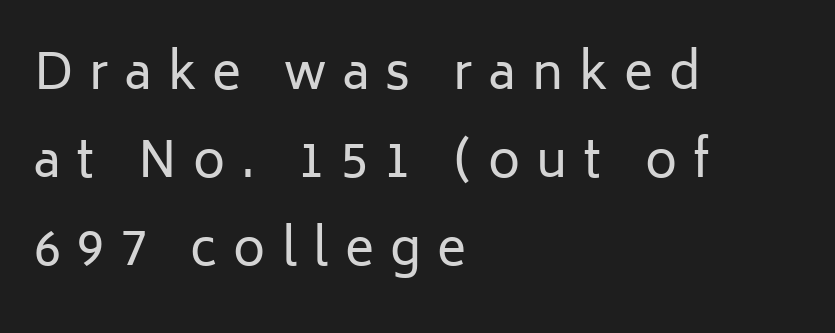
The image shows 49 px regular-weight sans-serif type, upright; set left-aligned, line spacing 1.8x, unusually wide letter spacing (+0.33 em), not underlined; low stroke contrast and a medium x-height.
